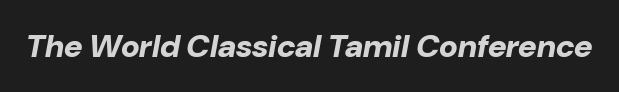
{"italic": "yes", "lean": "right", "slant_degrees": 10, "bold": "yes", "weight": "bold", "width": "normal", "stroke_contrast": "low", "x_height": "medium", "monospaced": "no", "underline": "no", "letter_spacing": "normal", "letter_spacing_em": 0.0, "glyph_px": 32}
